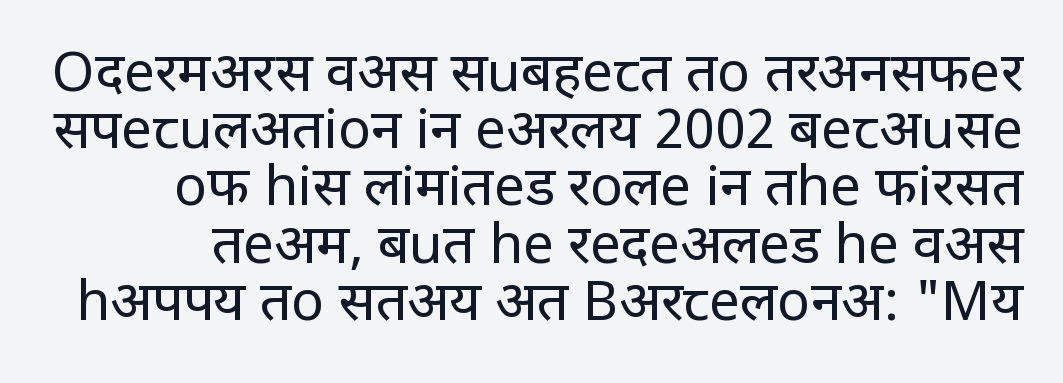
The image shows 55 px regular-weight, condensed sans-serif type, upright; set tight line spacing (1.04x), normal letter spacing, not underlined; low stroke contrast and a large x-height.
